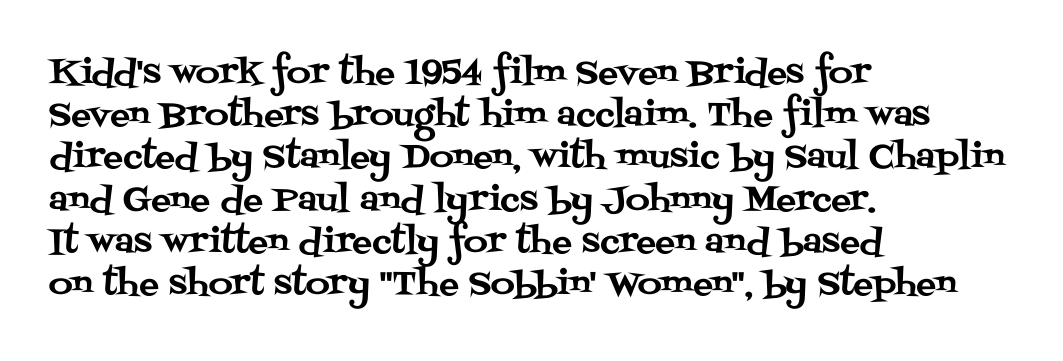
Q: Is the text italic (slanted)? A: No, it is upright.
Q: Is the typeface a serif or a sans-serif typeface? A: Serif.
Q: Is the text underlined? A: No.
Q: How is the paragraph aligned? A: Left-aligned.
Q: Is the spacing between letters normal or unusually wide? A: Normal.
Q: Is the spacing between lines tight, normal or loose? A: Normal.
Q: Width (condensed, normal, or wide)? A: Normal.
Q: Stroke contrast? A: Medium.
Q: x-height? A: Large.
Q: Monospaced? A: No.
